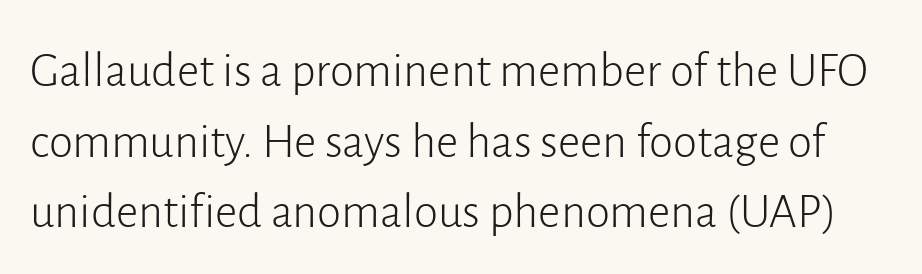
{"serif": "no", "italic": "no", "bold": "no", "weight": "light", "width": "normal", "stroke_contrast": "low", "x_height": "medium", "monospaced": "no", "underline": "no", "line_spacing": "normal", "line_spacing_ratio": 1.44, "letter_spacing": "normal", "letter_spacing_em": 0.0, "glyph_px": 49}
